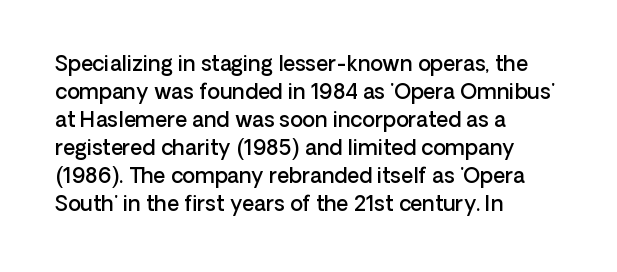
The image shows 21 px text type, upright; set left-aligned, normal line spacing (1.33x), normal letter spacing, not underlined.
